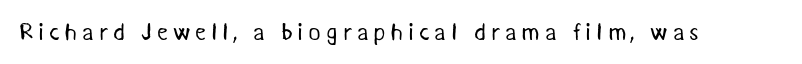
The image shows 24 px text type; set unusually wide letter spacing (+0.2 em), not underlined.
